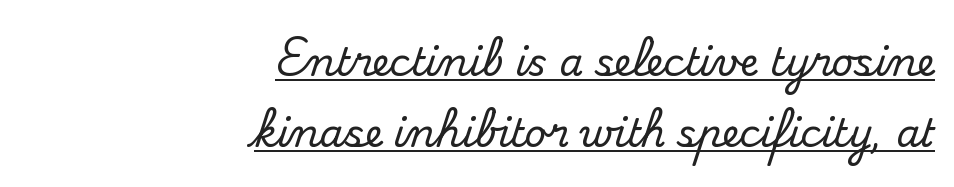
The image shows 38 px text type; set right-aligned, line spacing 1.88x, normal letter spacing, underlined; medium stroke contrast and a small x-height.
